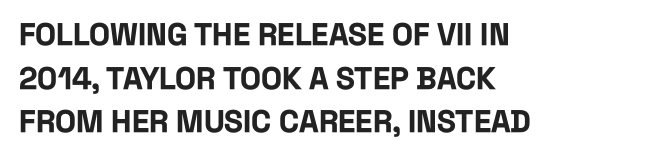
The image shows 31 px bold, condensed sans-serif type, upright; set left-aligned, normal line spacing (1.41x), normal letter spacing, not underlined; low stroke contrast and a large x-height.
